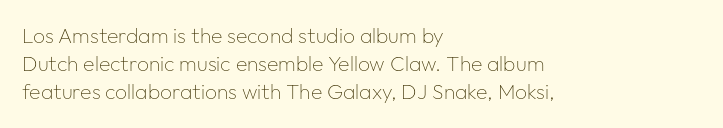
The image shows 21 px text type, upright; set left-aligned, normal line spacing (1.34x), normal letter spacing, not underlined.
